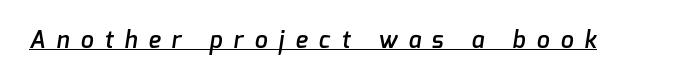
The image shows 23 px text type; set unusually wide letter spacing (+0.49 em), underlined.
